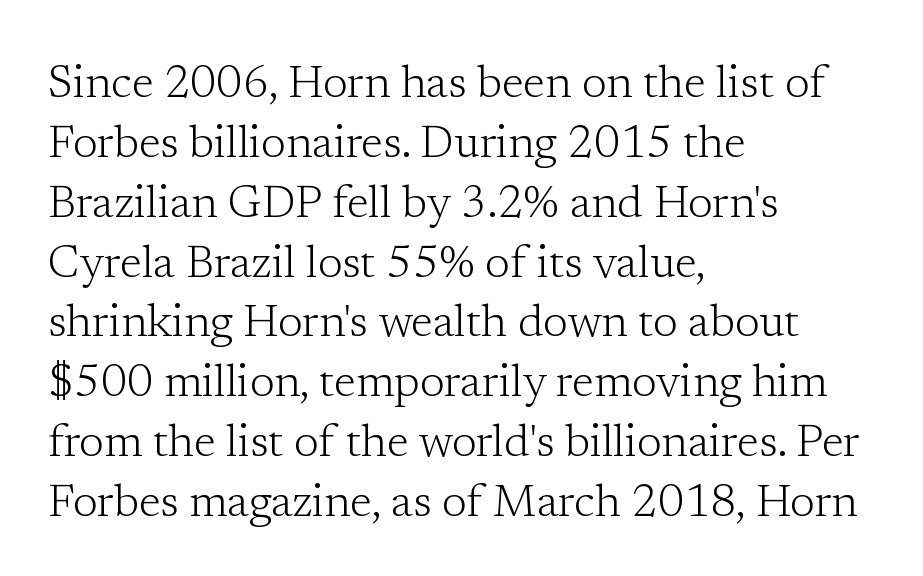
{"serif": "yes", "italic": "no", "bold": "no", "weight": "light", "width": "normal", "stroke_contrast": "low", "x_height": "medium", "monospaced": "no", "underline": "no", "align": "left", "line_spacing": "normal", "line_spacing_ratio": 1.33, "letter_spacing": "normal", "letter_spacing_em": 0.0, "glyph_px": 45}
